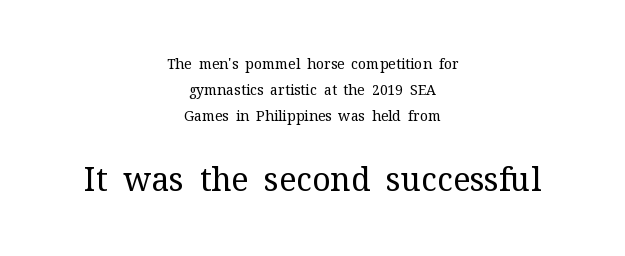
Each word holds together tightly as a unit, with standard inter-letter gaps. Quick note: underline off. Think standard paragraph weight, or any step lighter than that. Type style note: has serifs.
